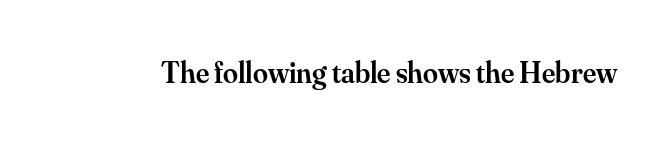
Q: Is the text bold? A: Semi-bold.
Q: Is the text italic (slanted)? A: No, it is upright.
Q: Is the typeface a serif or a sans-serif typeface? A: Serif.
Q: Is the text underlined? A: No.
Q: Is the spacing between letters normal or unusually wide? A: Normal.
Q: Width (condensed, normal, or wide)? A: Normal.
Q: Stroke contrast? A: Medium.
Q: x-height? A: Small.
Q: Monospaced? A: No.
